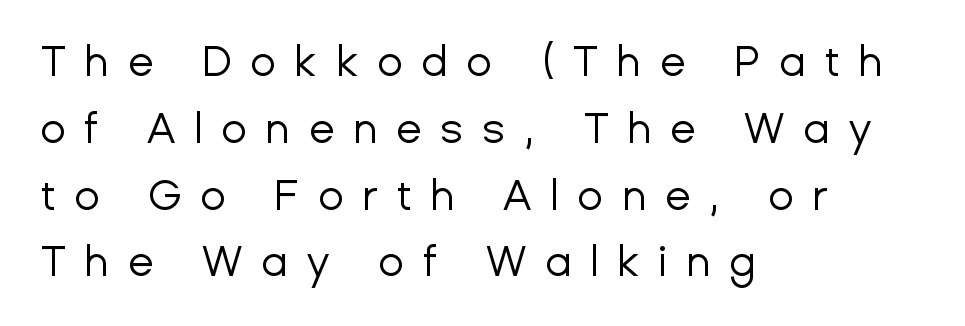
The text block is weighted toward the left margin, trailing off unevenly rightward. Tall strokes in this sample are plumb rather than angled. The glyphs are unaccompanied by any horizontal stroke below them. Stems and bowls with no extra thickness — not bold.
